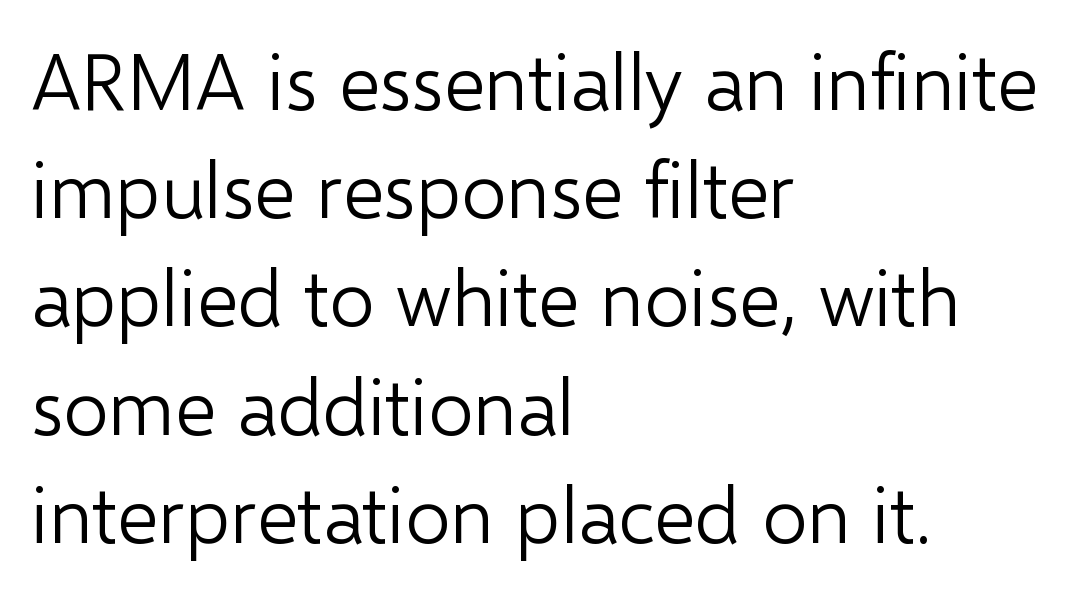
Q: Is the text bold? A: No.
Q: Is the text italic (slanted)? A: No, it is upright.
Q: Is the typeface a serif or a sans-serif typeface? A: Sans-serif.
Q: Is the text underlined? A: No.
Q: How is the paragraph aligned? A: Left-aligned.
Q: Is the spacing between letters normal or unusually wide? A: Normal.
Q: Is the spacing between lines tight, normal or loose? A: Normal.
Q: Width (condensed, normal, or wide)? A: Normal.
Q: Stroke contrast? A: Low.
Q: x-height? A: Medium.
Q: Monospaced? A: No.
